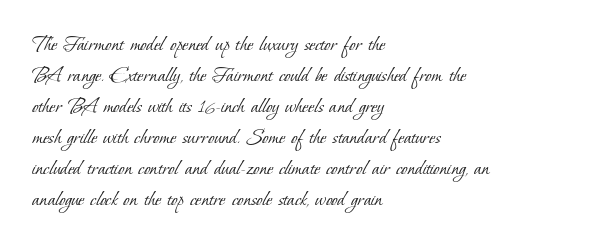
The image shows 23 px text type; set left-aligned, normal line spacing (1.35x), normal letter spacing, not underlined.
